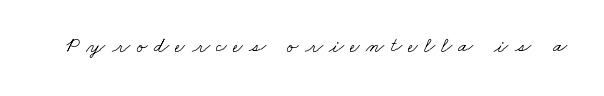
The image shows 21 px text type; set unusually wide letter spacing (+0.31 em), not underlined.
